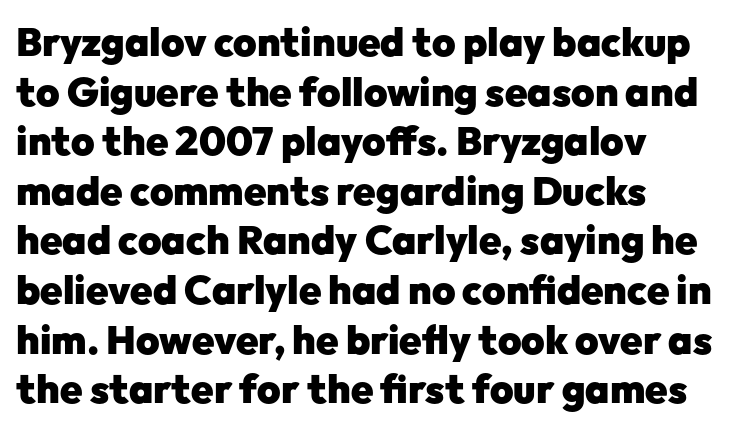
The image shows 40 px heavy sans-serif type, upright; set left-aligned, line spacing 1.24x, normal letter spacing, not underlined; low stroke contrast and a medium x-height.
